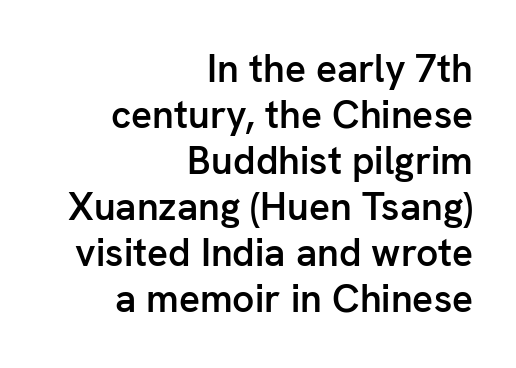
The foot of each line stays bare and open. Honestly, the letter spacing is just normal — you wouldn't notice it. Caption: semibold face, moderately heavy strokes. What kind of face is this? One without serifs — a sans.
